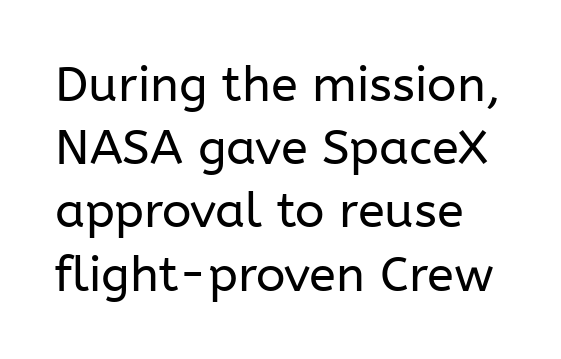
The image shows 49 px regular-weight sans-serif type, upright; set normal line spacing (1.29x), normal letter spacing, not underlined; low stroke contrast and a medium x-height.
